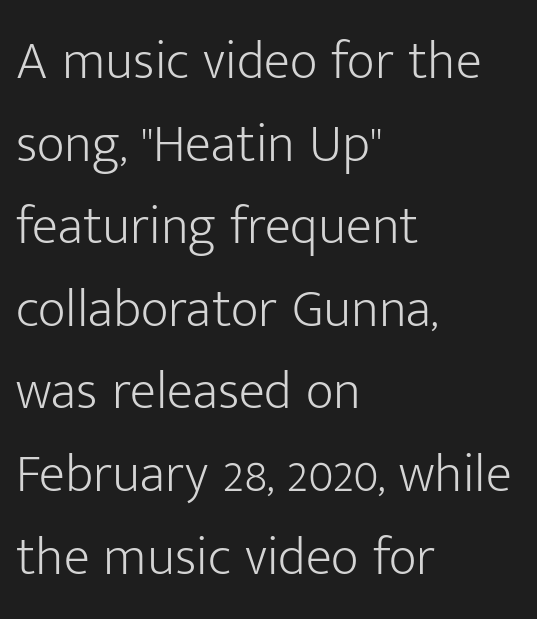
The image shows 54 px light sans-serif type, upright; set left-aligned, normal line spacing (1.53x), normal letter spacing, not underlined; low stroke contrast and a medium x-height.
